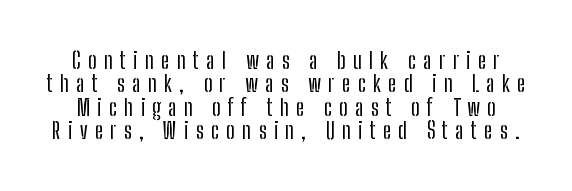
The image shows 23 px text type, upright; set tight line spacing (1.02x), unusually wide letter spacing (+0.32 em), not underlined.
